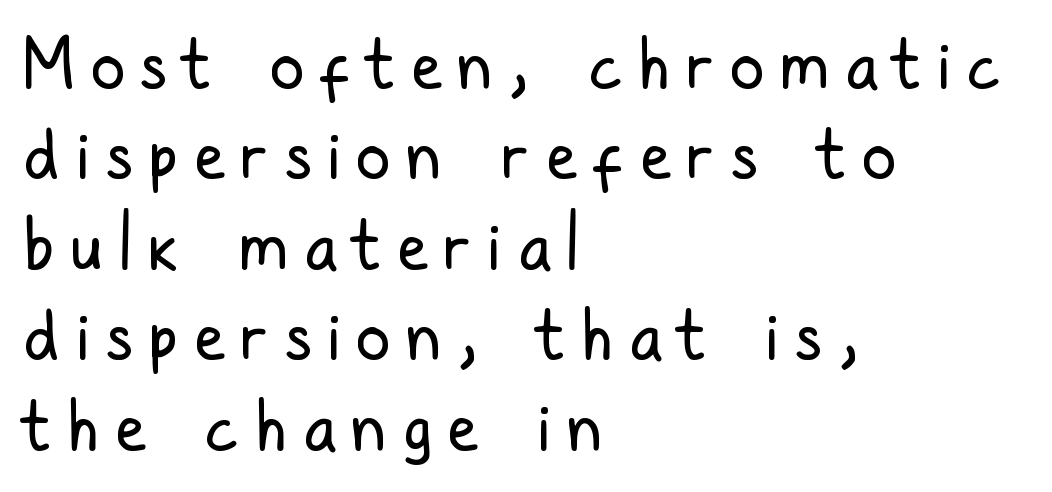
{"serif": "no", "italic": "no", "bold": "no", "weight": "regular", "width": "condensed", "stroke_contrast": "low", "x_height": "medium", "monospaced": "no", "underline": "no", "align": "left", "line_spacing": "normal", "line_spacing_ratio": 1.31, "letter_spacing": "wide", "letter_spacing_em": 0.23, "glyph_px": 69}
